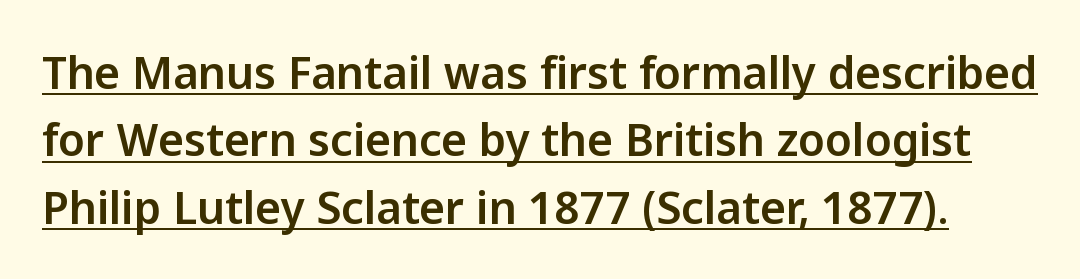
{"serif": "no", "italic": "no", "width": "normal", "stroke_contrast": "low", "x_height": "medium", "monospaced": "no", "underline": "yes", "line_spacing": "normal", "line_spacing_ratio": 1.53, "letter_spacing": "normal", "letter_spacing_em": 0.0, "glyph_px": 44}
